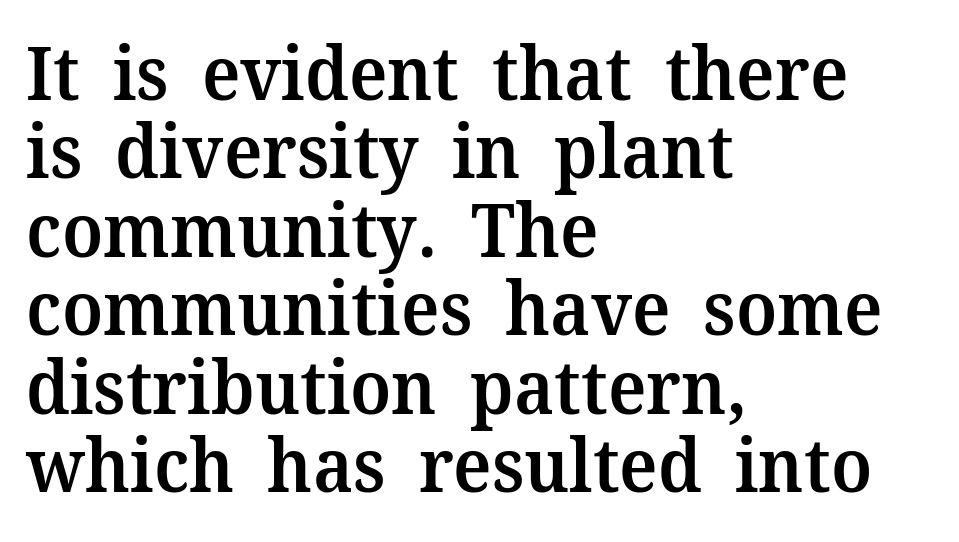
{"serif": "yes", "italic": "no", "bold": "semi", "weight": "semibold", "width": "normal", "stroke_contrast": "medium", "x_height": "medium", "monospaced": "no", "underline": "no", "align": "left", "line_spacing": "tight", "line_spacing_ratio": 1.06, "letter_spacing": "normal", "letter_spacing_em": 0.0, "glyph_px": 74}
